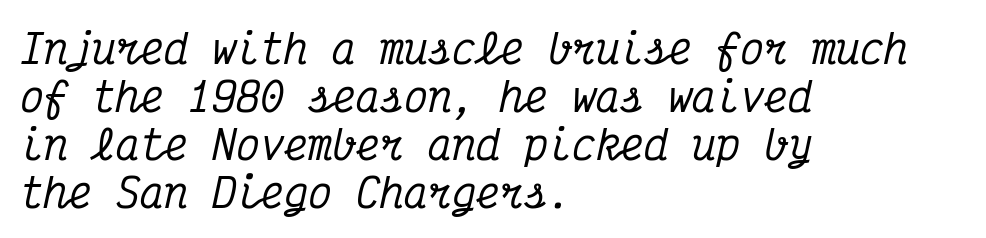
{"serif": "yes", "italic": "yes", "lean": "right", "slant_degrees": 12, "width": "condensed", "stroke_contrast": "medium", "x_height": "medium", "monospaced": "yes", "underline": "no", "align": "left", "line_spacing_ratio": 1.2, "letter_spacing": "normal", "letter_spacing_em": 0.0, "glyph_px": 40}
